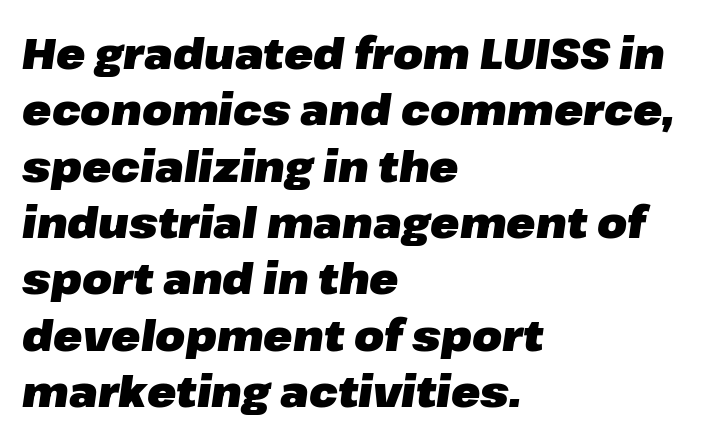
Q: Is the text bold? A: Yes.
Q: Is the text italic (slanted)? A: Yes, it leans right by about 8 degrees.
Q: Is the text underlined? A: No.
Q: How is the paragraph aligned? A: Left-aligned.
Q: Is the spacing between letters normal or unusually wide? A: Normal.
Q: Is the spacing between lines tight, normal or loose? A: Normal.
Q: Width (condensed, normal, or wide)? A: Normal.
Q: Stroke contrast? A: Low.
Q: x-height? A: Medium.
Q: Monospaced? A: No.
